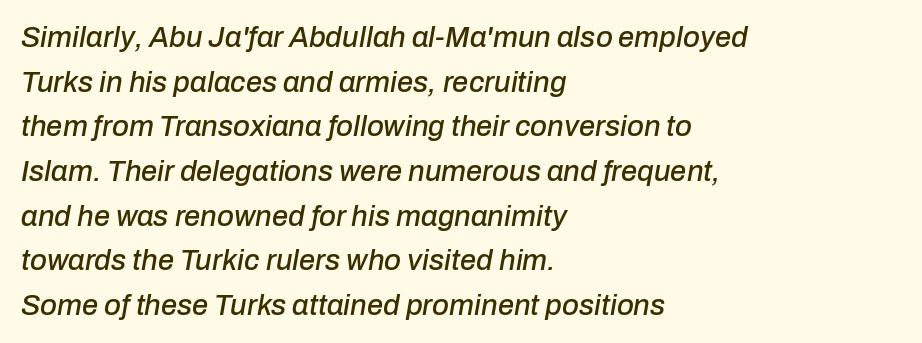
The image shows 29 px text type, italic (leaning right); set left-aligned, normal line spacing (1.54x), normal letter spacing, not underlined; low stroke contrast and a medium x-height.
